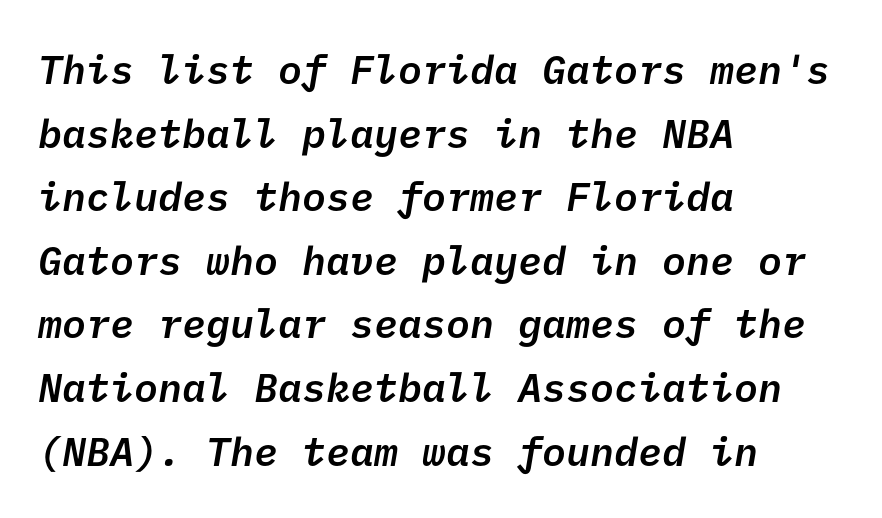
Glyph-to-glyph distance matches everyday printed text. Typographic density is moderately raised because the face is semibold. The rows are spaced the way most documents space them. If you drew a ruler down the left edge, every line would touch it. Nope, no serifs anywhere on these letters.
